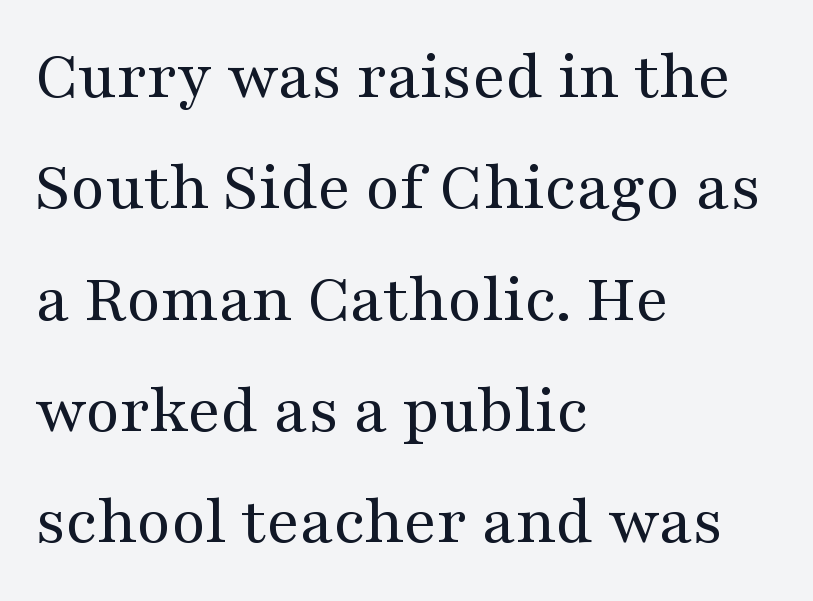
{"serif": "yes", "italic": "no", "bold": "no", "weight": "regular", "width": "wide", "stroke_contrast": "medium", "x_height": "medium", "monospaced": "no", "underline": "no", "align": "left", "line_spacing": "normal", "line_spacing_ratio": 1.59, "letter_spacing": "normal", "letter_spacing_em": 0.0, "glyph_px": 70}
